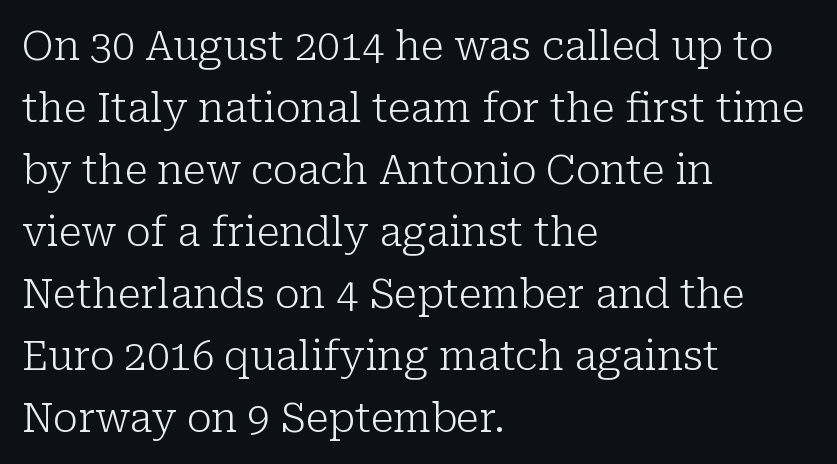
Q: Is the text bold? A: No.
Q: Is the text italic (slanted)? A: No, it is upright.
Q: Is the typeface a serif or a sans-serif typeface? A: Serif.
Q: Is the text underlined? A: No.
Q: How is the paragraph aligned? A: Left-aligned.
Q: Is the spacing between letters normal or unusually wide? A: Normal.
Q: Is the spacing between lines tight, normal or loose? A: Normal.
Q: Width (condensed, normal, or wide)? A: Normal.
Q: Stroke contrast? A: Low.
Q: x-height? A: Medium.
Q: Monospaced? A: No.
